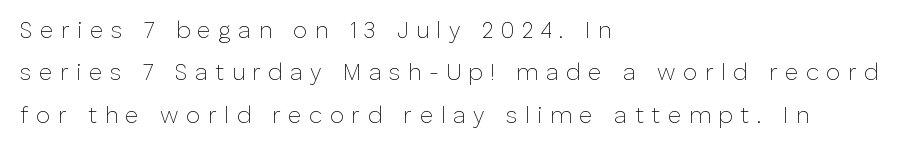
Q: Is the text bold? A: No.
Q: Is the text italic (slanted)? A: No, it is upright.
Q: Is the text underlined? A: No.
Q: How is the paragraph aligned? A: Left-aligned.
Q: Is the spacing between letters normal or unusually wide? A: Unusually wide.
